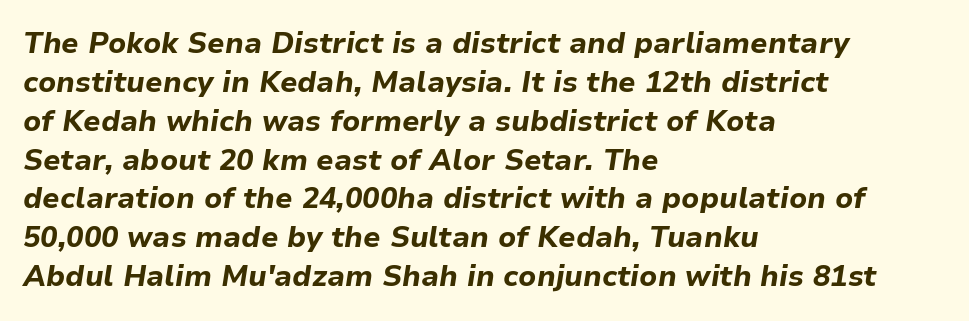
The image shows 29 px bold type, italic (leaning right); set left-aligned, normal line spacing (1.34x), normal letter spacing, not underlined; low stroke contrast and a medium x-height.
